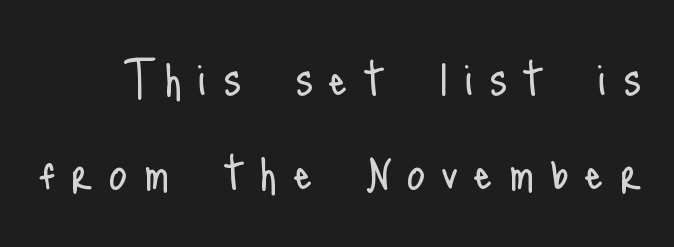
{"serif": "no", "italic": "no", "bold": "no", "weight": "light", "width": "condensed", "stroke_contrast": "low", "x_height": "small", "monospaced": "no", "underline": "no", "line_spacing": "normal", "line_spacing_ratio": 1.62, "letter_spacing": "wide", "letter_spacing_em": 0.28, "glyph_px": 58}
